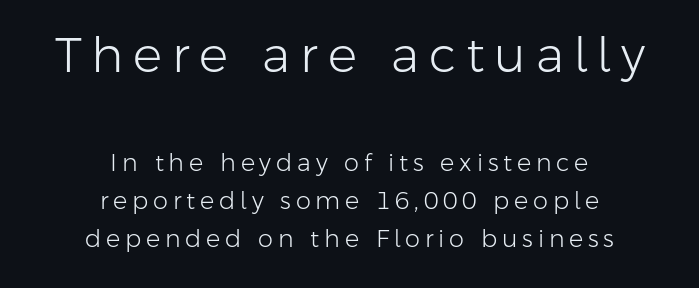
{"serif": "no", "italic": "no", "bold": "no", "weight": "light", "width": "normal", "stroke_contrast": "low", "x_height": "medium", "monospaced": "no", "underline": "no", "align": "center", "line_spacing": "normal", "line_spacing_ratio": 1.6, "letter_spacing": "wide", "letter_spacing_em": 0.2, "larger_block": "first", "size_ratio": 2.04, "glyph_px": 49}
